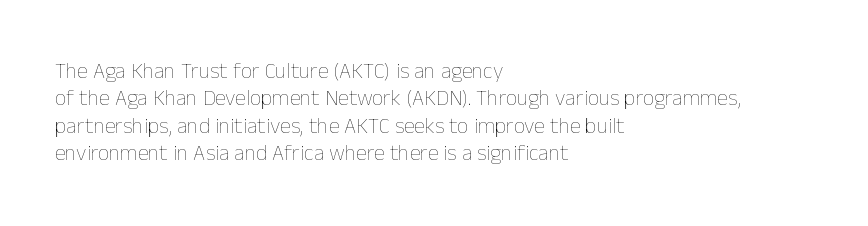
The image shows 22 px text type, upright; set left-aligned, normal line spacing (1.25x), normal letter spacing, not underlined.
